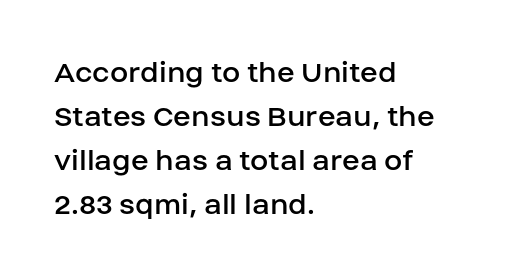
Nope, no serifs anywhere on these letters. The rows are spaced the way most documents space them. This rendering uses left alignment, leaving the right contour irregular. Italic? Not at all — the glyphs are vertical. Spacing verdict: proportional, widths tailored to each character. Beneath every word, the page is bare.
